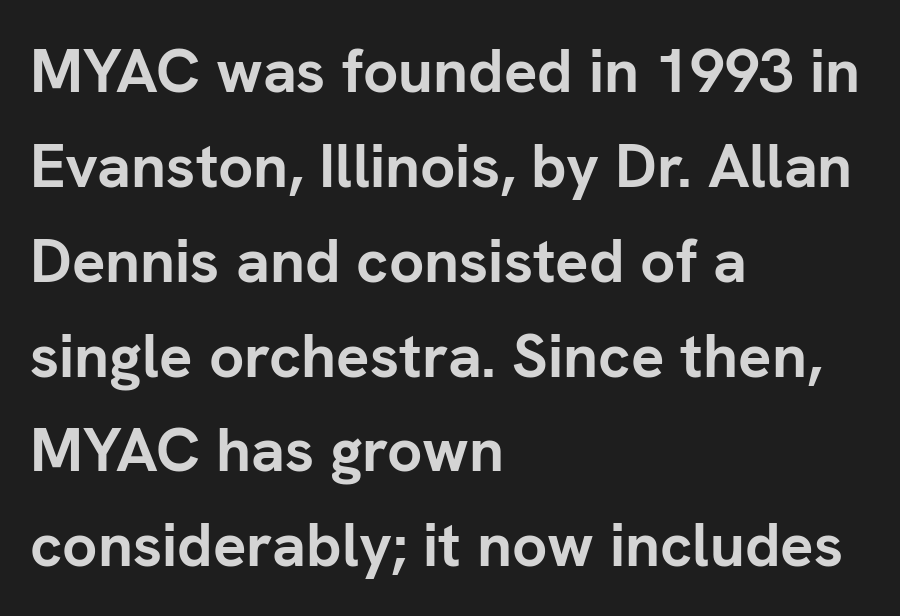
Q: Is the text bold? A: Yes.
Q: Is the text italic (slanted)? A: No, it is upright.
Q: Is the typeface a serif or a sans-serif typeface? A: Sans-serif.
Q: Is the text underlined? A: No.
Q: How is the paragraph aligned? A: Left-aligned.
Q: Is the spacing between letters normal or unusually wide? A: Normal.
Q: Is the spacing between lines tight, normal or loose? A: Normal.
Q: Width (condensed, normal, or wide)? A: Normal.
Q: Stroke contrast? A: Low.
Q: x-height? A: Medium.
Q: Monospaced? A: No.
